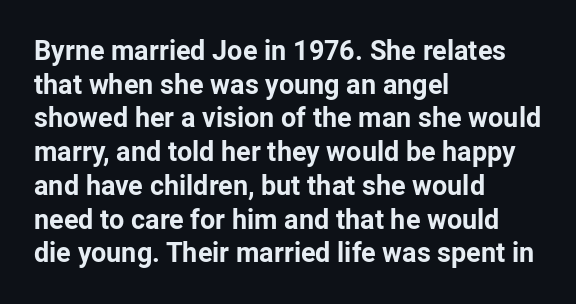
Its strokes are broad and dark, the hallmark of bold type. It's the straight-up-and-down kind of type. Regular leading. Caption: standard tracking, unaltered.
